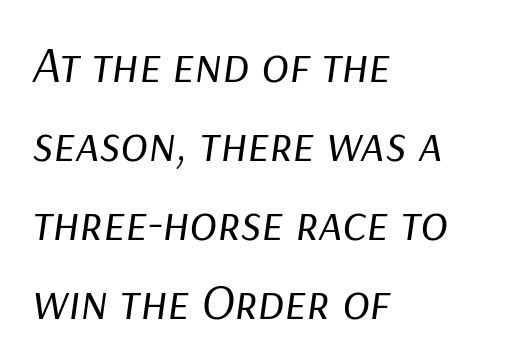
{"italic": "yes", "lean": "right", "slant_degrees": 9, "bold": "no", "weight": "regular", "width": "normal", "stroke_contrast": "low", "x_height": "medium", "monospaced": "no", "underline": "no", "align": "left", "line_spacing": "normal", "line_spacing_ratio": 1.55, "letter_spacing": "normal", "letter_spacing_em": 0.0, "glyph_px": 51}
